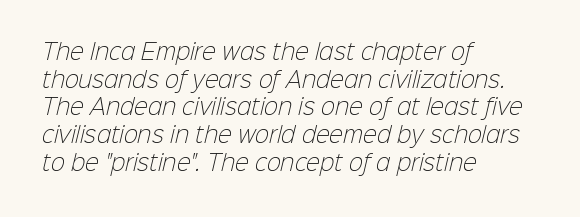
Q: Is the text bold? A: No.
Q: Is the text underlined? A: No.
Q: How is the paragraph aligned? A: Left-aligned.
Q: Is the spacing between letters normal or unusually wide? A: Normal.
Q: Is the spacing between lines tight, normal or loose? A: Normal.
